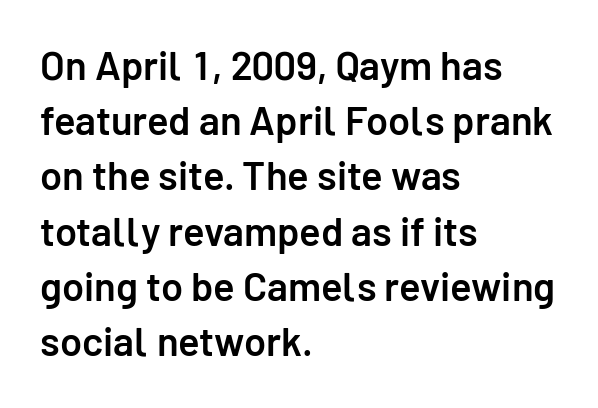
{"serif": "no", "italic": "no", "bold": "semi", "weight": "semibold", "width": "normal", "stroke_contrast": "low", "x_height": "medium", "monospaced": "no", "underline": "no", "align": "left", "line_spacing": "normal", "line_spacing_ratio": 1.38, "letter_spacing": "normal", "letter_spacing_em": 0.0, "glyph_px": 40}
